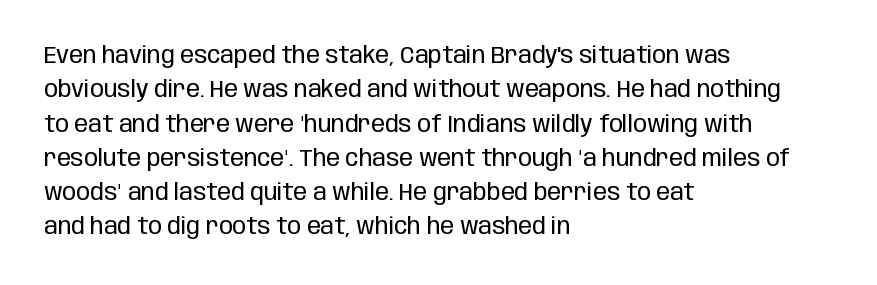
The vertical gap from one line to the next is medium. These lines were composed using upright roman letters. Horizontal alignment here is leftward, the default for most running prose. The gaps between neighbouring characters are ordinary and unremarkable. Weight: regular or lighter.
